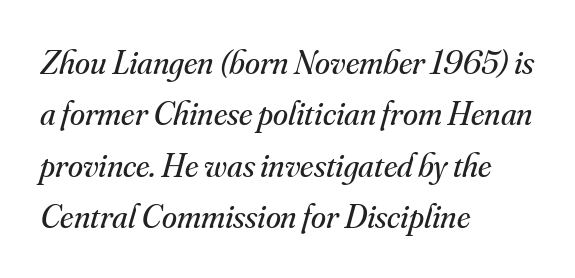
{"serif": "yes", "italic": "yes", "lean": "right", "slant_degrees": 16, "bold": "no", "weight": "regular", "width": "normal", "stroke_contrast": "medium", "x_height": "small", "monospaced": "no", "underline": "no", "align": "left", "line_spacing": "normal", "line_spacing_ratio": 1.51, "letter_spacing": "normal", "letter_spacing_em": 0.0, "glyph_px": 34}
